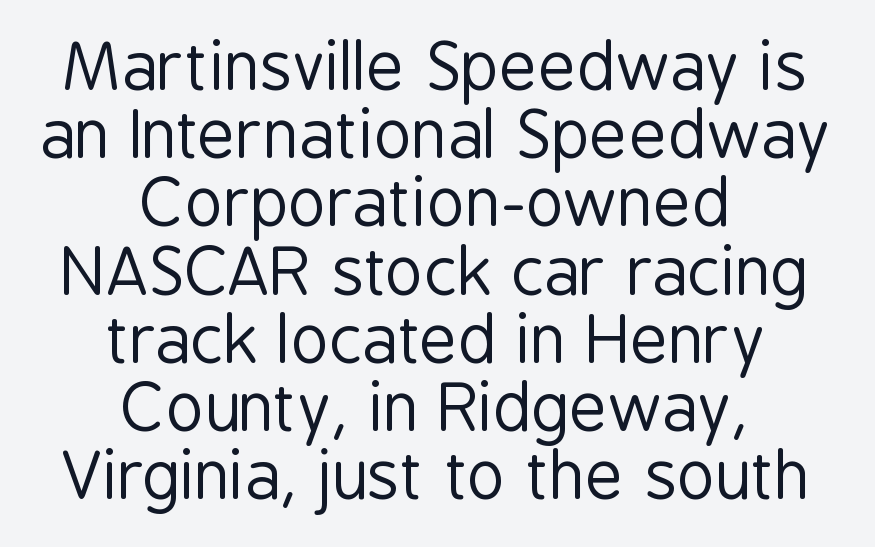
{"serif": "no", "italic": "no", "bold": "no", "weight": "regular", "width": "condensed", "stroke_contrast": "low", "x_height": "medium", "monospaced": "no", "underline": "no", "align": "center", "line_spacing": "tight", "line_spacing_ratio": 1.05, "letter_spacing": "normal", "letter_spacing_em": 0.0, "glyph_px": 65}
